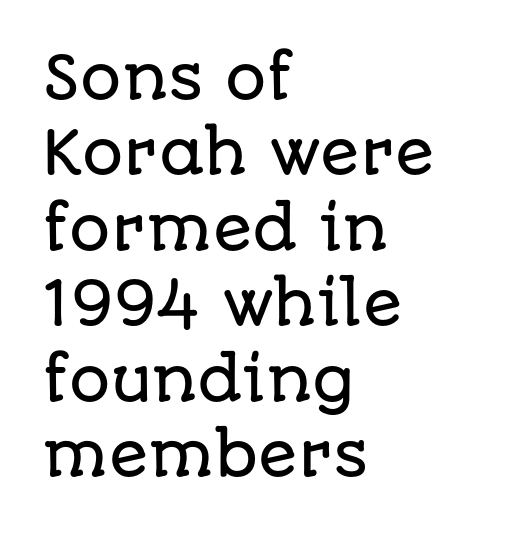
The image shows 58 px sans-serif type, upright; set left-aligned, normal line spacing (1.3x), normal letter spacing, not underlined; low stroke contrast and a large x-height.
